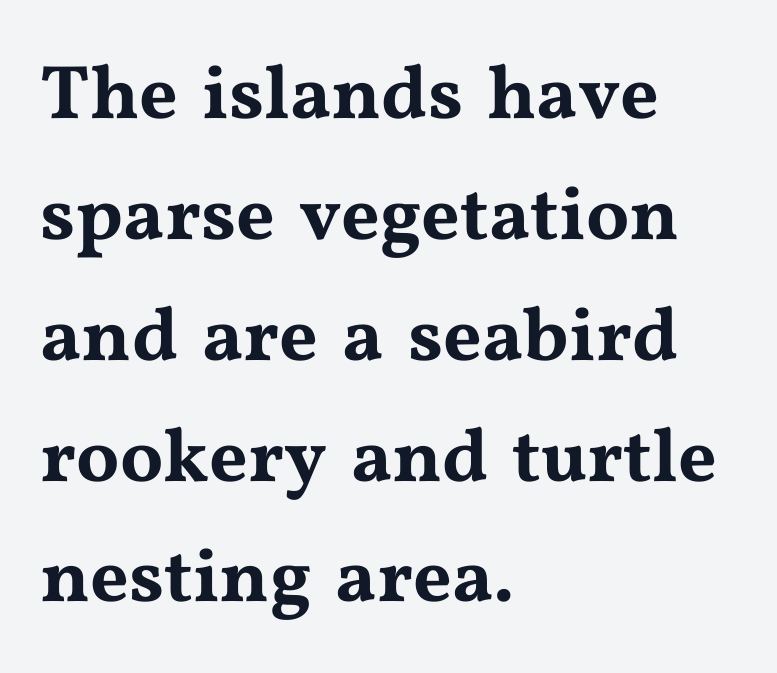
{"serif": "yes", "italic": "no", "width": "wide", "stroke_contrast": "medium", "x_height": "medium", "monospaced": "no", "underline": "no", "align": "left", "line_spacing": "normal", "line_spacing_ratio": 1.59, "letter_spacing": "normal", "letter_spacing_em": 0.0, "glyph_px": 76}
